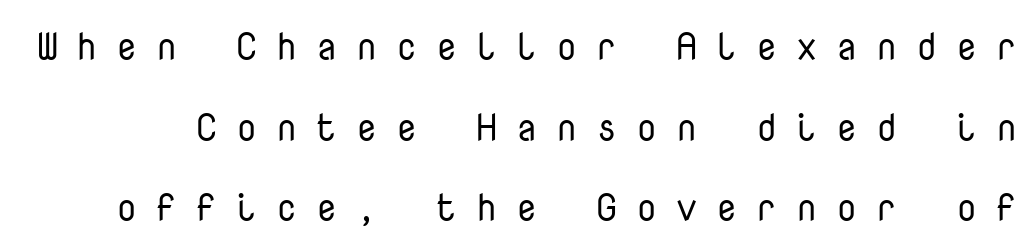
{"serif": "no", "italic": "no", "bold": "no", "weight": "regular", "width": "normal", "stroke_contrast": "low", "x_height": "medium", "monospaced": "yes", "underline": "no", "line_spacing": "loose", "line_spacing_ratio": 2.12, "letter_spacing": "wide", "letter_spacing_em": 0.49, "glyph_px": 38}
